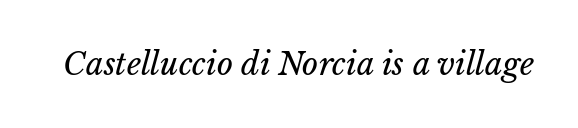
The image shows 31 px regular-weight type, italic (leaning right); set normal letter spacing, not underlined; low stroke contrast and a medium x-height.
